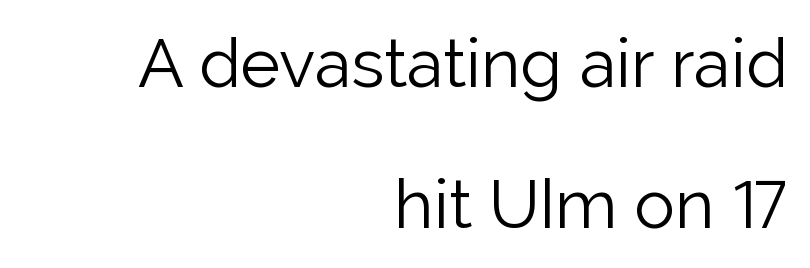
{"serif": "no", "italic": "no", "bold": "no", "weight": "light", "width": "normal", "stroke_contrast": "low", "x_height": "medium", "monospaced": "no", "underline": "no", "align": "right", "line_spacing": "loose", "line_spacing_ratio": 2.08, "letter_spacing": "normal", "letter_spacing_em": 0.0, "glyph_px": 68}
